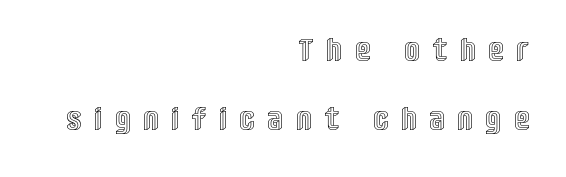
Italic? Not at all — the glyphs are vertical. Does extra space separate the letters? Yes, quite a lot of it. What's the leading like? Stretched, with rows far apart. Think of a printed novel: that variable character pitch is what you see here. Horizontal alignment here is rightward, an uncommon choice for prose.
